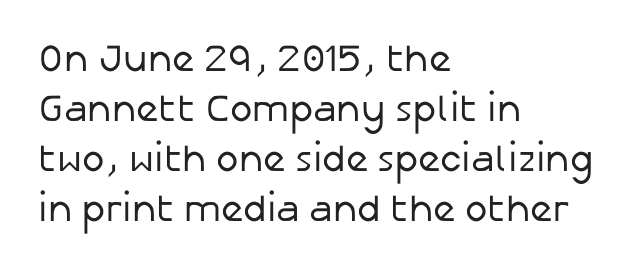
{"serif": "no", "italic": "no", "bold": "no", "weight": "regular", "width": "normal", "stroke_contrast": "low", "x_height": "medium", "monospaced": "no", "underline": "no", "align": "left", "line_spacing": "normal", "line_spacing_ratio": 1.32, "letter_spacing": "normal", "letter_spacing_em": 0.0, "glyph_px": 38}
